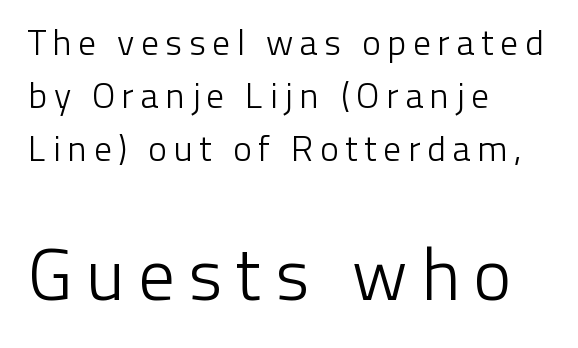
Q: Is the text bold? A: No.
Q: Is the text italic (slanted)? A: No, it is upright.
Q: Is the typeface a serif or a sans-serif typeface? A: Sans-serif.
Q: Is the text underlined? A: No.
Q: How is the paragraph aligned? A: Left-aligned.
Q: Is the spacing between lines tight, normal or loose? A: Normal.
Q: Which block of text is set in a larger size, the first (top) or the second (bottom)? A: The second (bottom) one.
Q: Width (condensed, normal, or wide)? A: Normal.
Q: Stroke contrast? A: Low.
Q: x-height? A: Medium.
Q: Monospaced? A: No.
